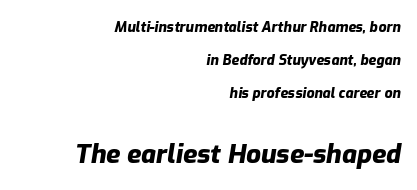
Q: Is the text bold? A: Yes.
Q: Is the text italic (slanted)? A: Yes, it leans right by about 9 degrees.
Q: Is the text underlined? A: No.
Q: How is the paragraph aligned? A: Right-aligned.
Q: Is the spacing between letters normal or unusually wide? A: Normal.
Q: Is the spacing between lines tight, normal or loose? A: Loose.
Q: Which block of text is set in a larger size, the first (top) or the second (bottom)? A: The second (bottom) one.
